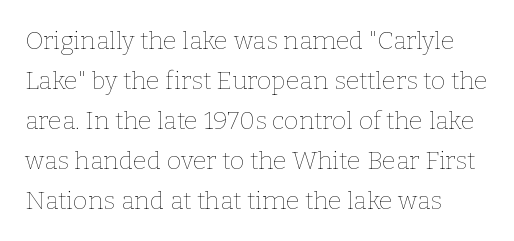
The image shows 25 px text type, upright; set left-aligned, normal line spacing (1.6x), normal letter spacing, not underlined.
